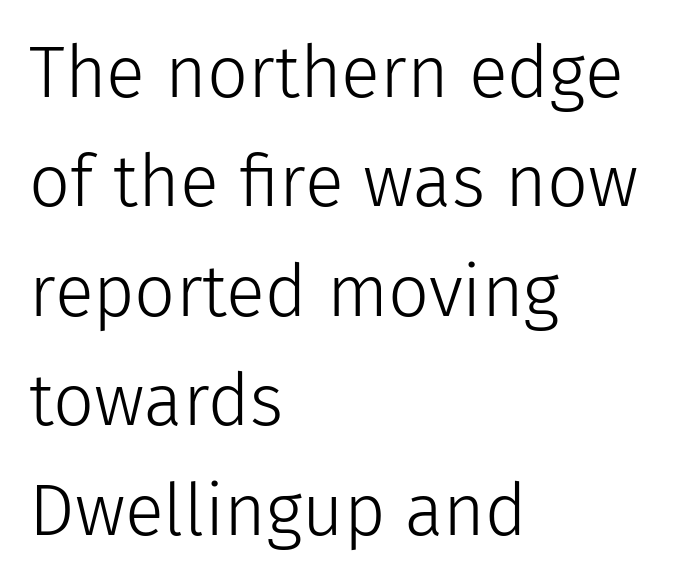
Q: Is the text bold? A: No.
Q: Is the text italic (slanted)? A: No, it is upright.
Q: Is the typeface a serif or a sans-serif typeface? A: Sans-serif.
Q: Is the text underlined? A: No.
Q: How is the paragraph aligned? A: Left-aligned.
Q: Is the spacing between letters normal or unusually wide? A: Normal.
Q: Is the spacing between lines tight, normal or loose? A: Normal.
Q: Width (condensed, normal, or wide)? A: Normal.
Q: Stroke contrast? A: Low.
Q: x-height? A: Medium.
Q: Monospaced? A: No.
